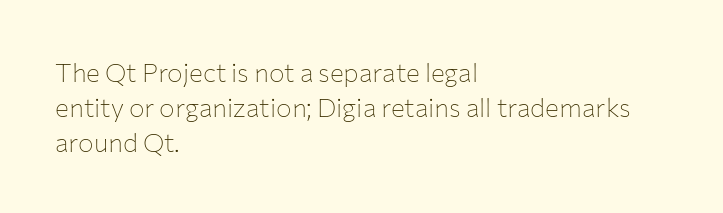
The image shows 26 px text type, upright; set left-aligned, normal line spacing (1.34x), normal letter spacing, not underlined.
